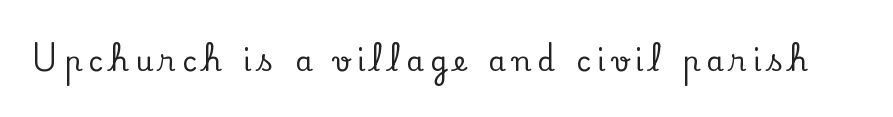
Q: Is the text italic (slanted)? A: No, it is upright.
Q: Is the text underlined? A: No.
Q: Is the spacing between letters normal or unusually wide? A: Unusually wide.
Q: Width (condensed, normal, or wide)? A: Normal.
Q: Stroke contrast? A: Low.
Q: x-height? A: Small.
Q: Monospaced? A: No.
